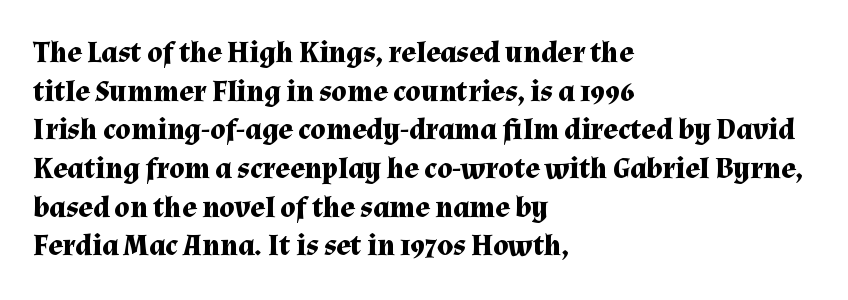
Letterform terminals end in serifs throughout the passage. The rendering anchors every line to the left-hand side. Short note: letters normally spaced. Looks like regular typesetting: each glyph gets only the width it needs. This is heavy type, rendered in bold.
